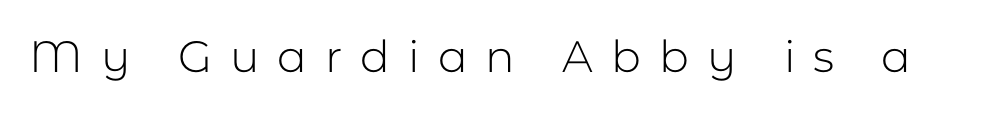
Q: Is the text bold? A: No.
Q: Is the text italic (slanted)? A: No, it is upright.
Q: Is the typeface a serif or a sans-serif typeface? A: Sans-serif.
Q: Is the text underlined? A: No.
Q: Is the spacing between letters normal or unusually wide? A: Unusually wide.
Q: Width (condensed, normal, or wide)? A: Normal.
Q: Stroke contrast? A: Low.
Q: x-height? A: Medium.
Q: Monospaced? A: No.
